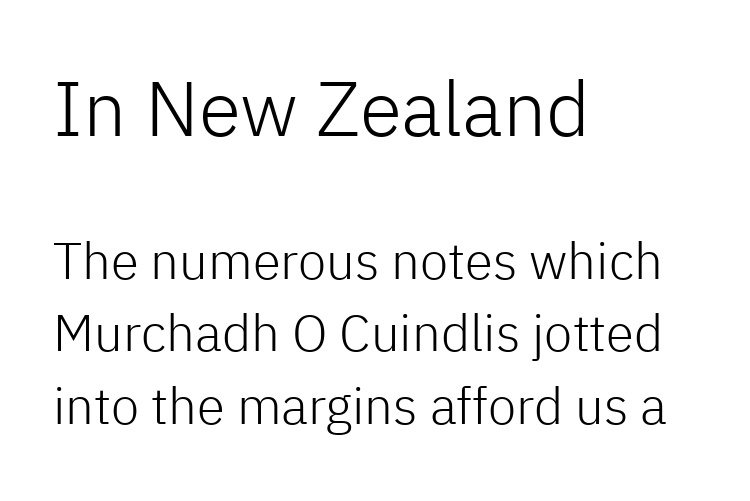
{"serif": "no", "italic": "no", "bold": "no", "weight": "light", "width": "normal", "stroke_contrast": "low", "x_height": "medium", "monospaced": "no", "underline": "no", "align": "left", "line_spacing": "normal", "line_spacing_ratio": 1.42, "letter_spacing": "normal", "letter_spacing_em": 0.0, "larger_block": "first", "size_ratio": 1.51, "glyph_px": 77}
